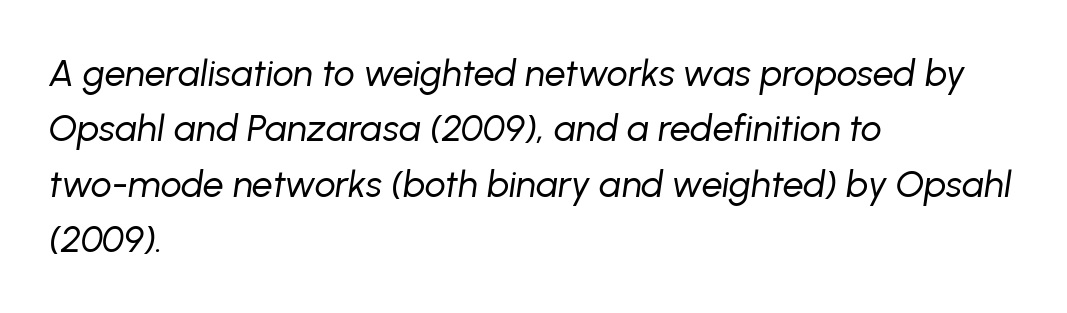
Q: Is the text bold? A: No.
Q: Is the text italic (slanted)? A: Yes, it leans right by about 8 degrees.
Q: Is the text underlined? A: No.
Q: How is the paragraph aligned? A: Left-aligned.
Q: Is the spacing between letters normal or unusually wide? A: Normal.
Q: Is the spacing between lines tight, normal or loose? A: Normal.
Q: Width (condensed, normal, or wide)? A: Normal.
Q: Stroke contrast? A: Low.
Q: x-height? A: Medium.
Q: Monospaced? A: No.
